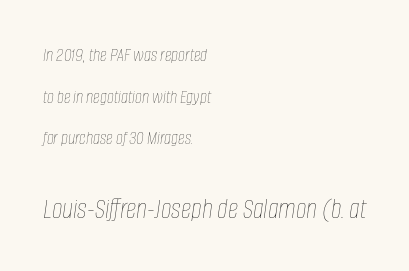
The image shows 29 px thin, condensed type, italic (leaning right); set left-aligned, loose line spacing (2.19x), normal letter spacing, not underlined; the second (bottom) block is 1.53x larger; low stroke contrast and a large x-height.
